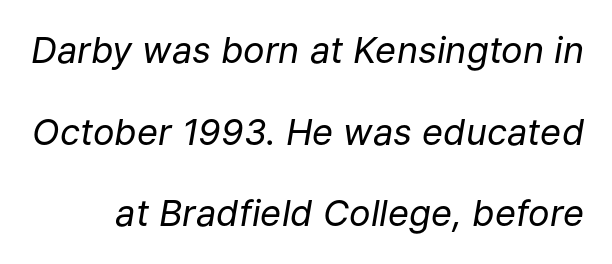
Q: Is the text bold? A: No.
Q: Is the text italic (slanted)? A: Yes, it leans right by about 9 degrees.
Q: Is the text underlined? A: No.
Q: Is the spacing between letters normal or unusually wide? A: Normal.
Q: Is the spacing between lines tight, normal or loose? A: Loose.
Q: Width (condensed, normal, or wide)? A: Normal.
Q: Stroke contrast? A: Low.
Q: x-height? A: Medium.
Q: Monospaced? A: No.
